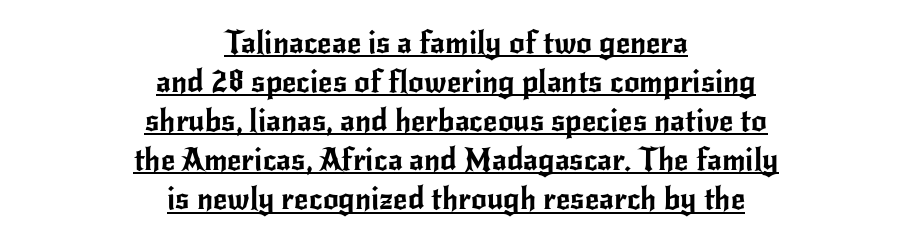
The image shows 31 px sans-serif type, upright; set centered, normal line spacing (1.26x), normal letter spacing, underlined; low stroke contrast and a small x-height.
